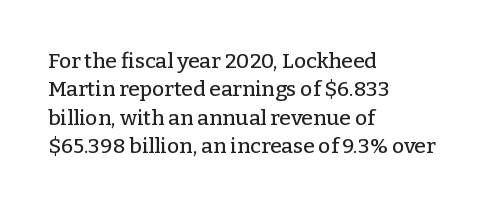
Q: Is the text italic (slanted)? A: No, it is upright.
Q: Is the text underlined? A: No.
Q: How is the paragraph aligned? A: Left-aligned.
Q: Is the spacing between letters normal or unusually wide? A: Normal.
Q: Is the spacing between lines tight, normal or loose? A: Normal.
